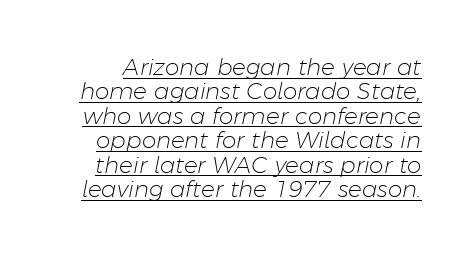
Q: Is the text bold? A: No.
Q: Is the text italic (slanted)? A: Yes, it leans right by about 11 degrees.
Q: Is the text underlined? A: Yes.
Q: Is the spacing between letters normal or unusually wide? A: Normal.
Q: Is the spacing between lines tight, normal or loose? A: Tight.
